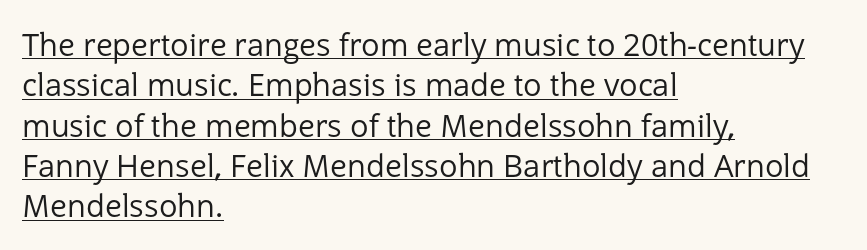
Q: Is the text bold? A: No.
Q: Is the text italic (slanted)? A: No, it is upright.
Q: Is the typeface a serif or a sans-serif typeface? A: Sans-serif.
Q: Is the text underlined? A: Yes.
Q: How is the paragraph aligned? A: Left-aligned.
Q: Is the spacing between letters normal or unusually wide? A: Normal.
Q: Is the spacing between lines tight, normal or loose? A: Normal.
Q: Width (condensed, normal, or wide)? A: Normal.
Q: Stroke contrast? A: Low.
Q: x-height? A: Medium.
Q: Monospaced? A: No.
